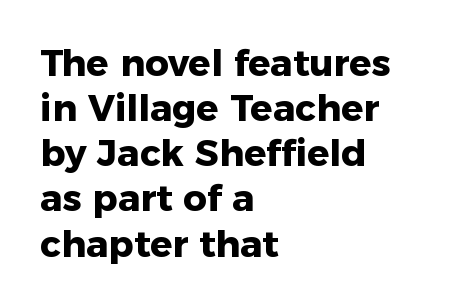
{"serif": "no", "italic": "no", "bold": "yes", "weight": "heavy", "width": "normal", "stroke_contrast": "low", "x_height": "medium", "monospaced": "no", "underline": "no", "align": "left", "line_spacing_ratio": 1.22, "letter_spacing": "normal", "letter_spacing_em": 0.0, "glyph_px": 37}
